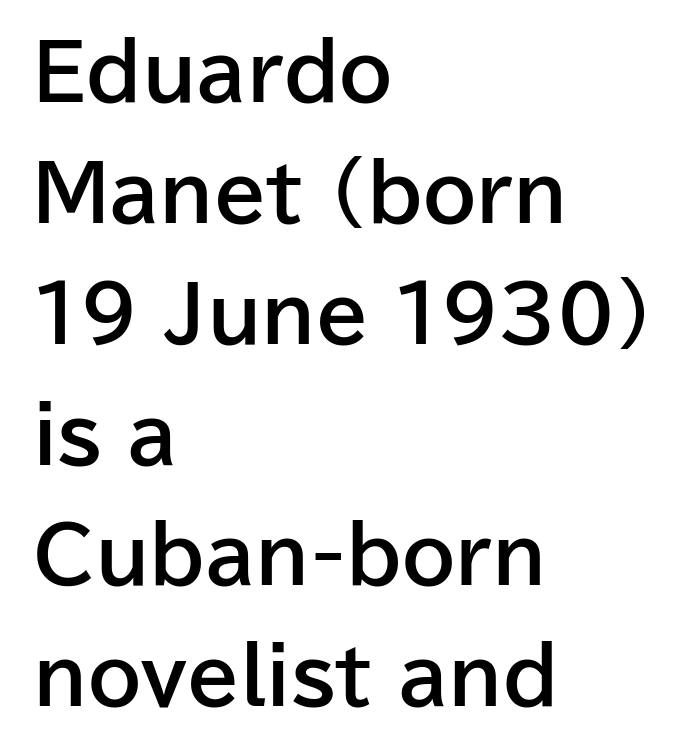
The image shows 76 px bold sans-serif type, upright; set left-aligned, normal line spacing (1.59x), normal letter spacing, not underlined; low stroke contrast and a medium x-height.
